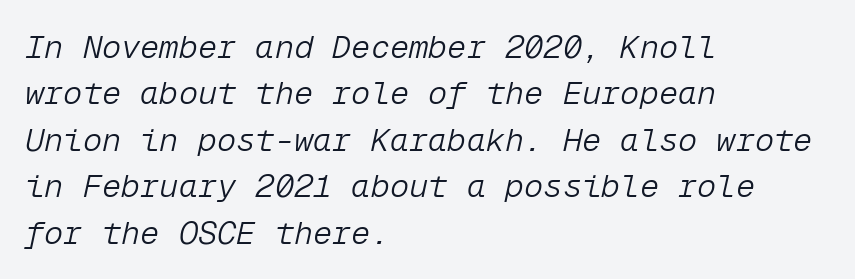
{"italic": "yes", "lean": "right", "slant_degrees": 12, "bold": "no", "weight": "light", "width": "normal", "stroke_contrast": "low", "x_height": "medium", "monospaced": "yes", "underline": "no", "align": "left", "line_spacing": "normal", "line_spacing_ratio": 1.45, "letter_spacing": "normal", "letter_spacing_em": 0.0, "glyph_px": 32}
